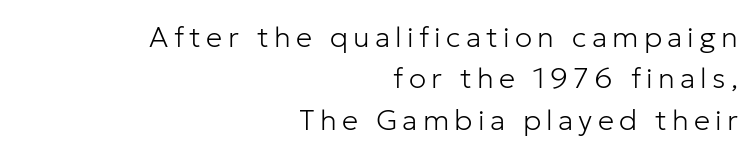
Q: Is the text bold? A: No.
Q: Is the text italic (slanted)? A: No, it is upright.
Q: Is the typeface a serif or a sans-serif typeface? A: Sans-serif.
Q: Is the text underlined? A: No.
Q: How is the paragraph aligned? A: Right-aligned.
Q: Is the spacing between lines tight, normal or loose? A: Normal.
Q: Width (condensed, normal, or wide)? A: Normal.
Q: Stroke contrast? A: Low.
Q: x-height? A: Medium.
Q: Monospaced? A: No.
